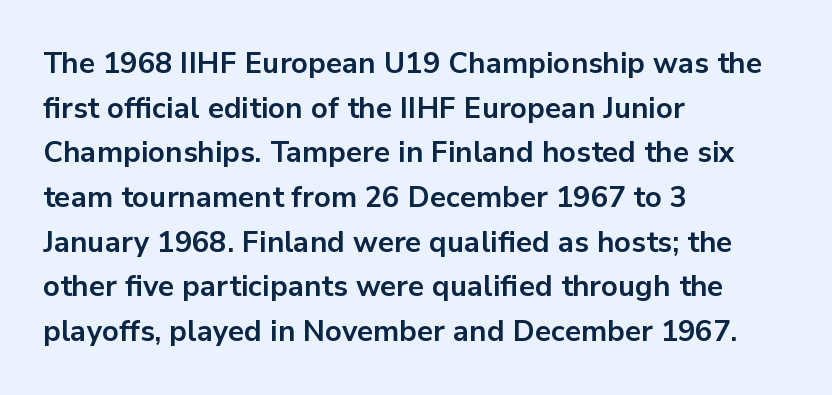
Q: Is the text bold? A: Yes.
Q: Is the text italic (slanted)? A: No, it is upright.
Q: Is the typeface a serif or a sans-serif typeface? A: Sans-serif.
Q: Is the text underlined? A: No.
Q: How is the paragraph aligned? A: Left-aligned.
Q: Is the spacing between letters normal or unusually wide? A: Normal.
Q: Is the spacing between lines tight, normal or loose? A: Normal.
Q: Width (condensed, normal, or wide)? A: Normal.
Q: Stroke contrast? A: Low.
Q: x-height? A: Medium.
Q: Monospaced? A: No.
